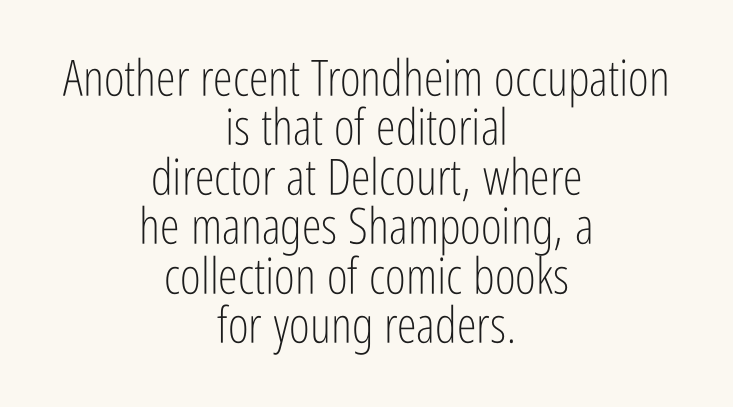
The paragraph shown floats in the horizontal middle. The vertical gap from one line to the next is small. The designer went with a sans here, leaving each stem footless. The type is set solid horizontally, with unmodified tracking.
